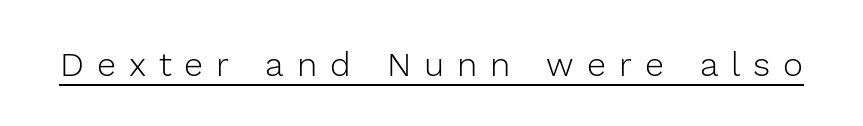
The image shows 34 px light sans-serif type, upright; set unusually wide letter spacing (+0.38 em), underlined; a medium x-height.
